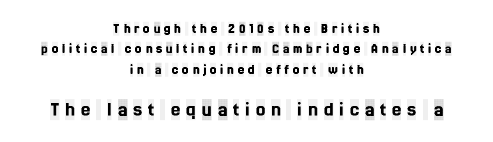
{"italic": "no", "underline": "no", "align": "center", "line_spacing": "normal", "line_spacing_ratio": 1.45, "letter_spacing": "wide", "letter_spacing_em": 0.28, "larger_block": "second", "size_ratio": 1.5, "glyph_px": 21}
